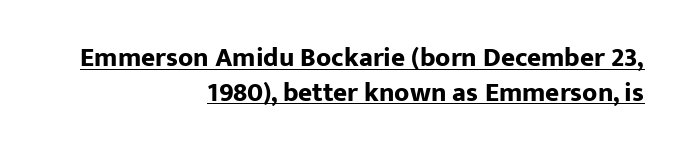
Q: Is the text bold? A: Yes.
Q: Is the text italic (slanted)? A: No, it is upright.
Q: Is the text underlined? A: Yes.
Q: How is the paragraph aligned? A: Right-aligned.
Q: Is the spacing between letters normal or unusually wide? A: Normal.
Q: Is the spacing between lines tight, normal or loose? A: Normal.
